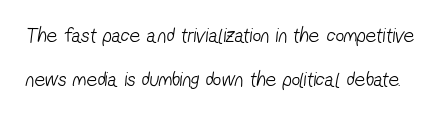
The face looks like a standard text weight, possibly lighter. In terms of letterspacing, this is plain default setting. Only glyphs here, with clear space below each row. Rows of type keep a wide berth in the vertical direction.
